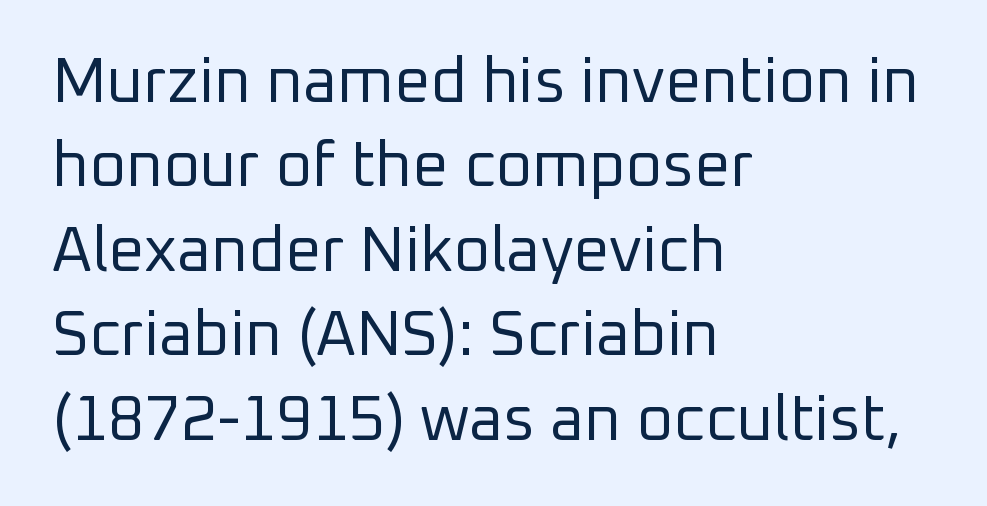
Is the block centered? No — it sits flush against the left margin. Does the leading feel generous? No, just average. The typeface has the unassuming heft of standard copy or less. The gap between lines stays unmarked.
